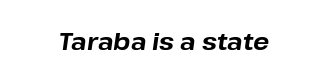
The image shows 24 px bold type, italic (leaning right); set centered, normal letter spacing, not underlined.
